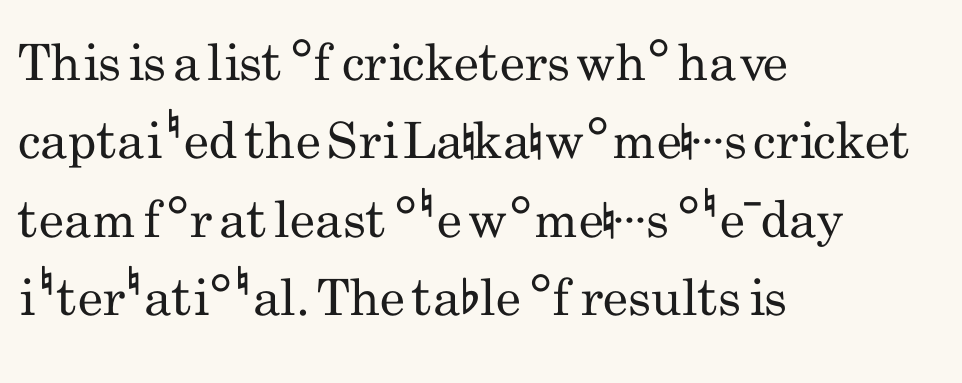
{"serif": "no", "italic": "no", "bold": "no", "weight": "regular", "width": "condensed", "stroke_contrast": "low", "x_height": "small", "monospaced": "no", "underline": "no", "align": "left", "line_spacing": "normal", "line_spacing_ratio": 1.57, "letter_spacing": "normal", "letter_spacing_em": 0.0, "glyph_px": 50}
